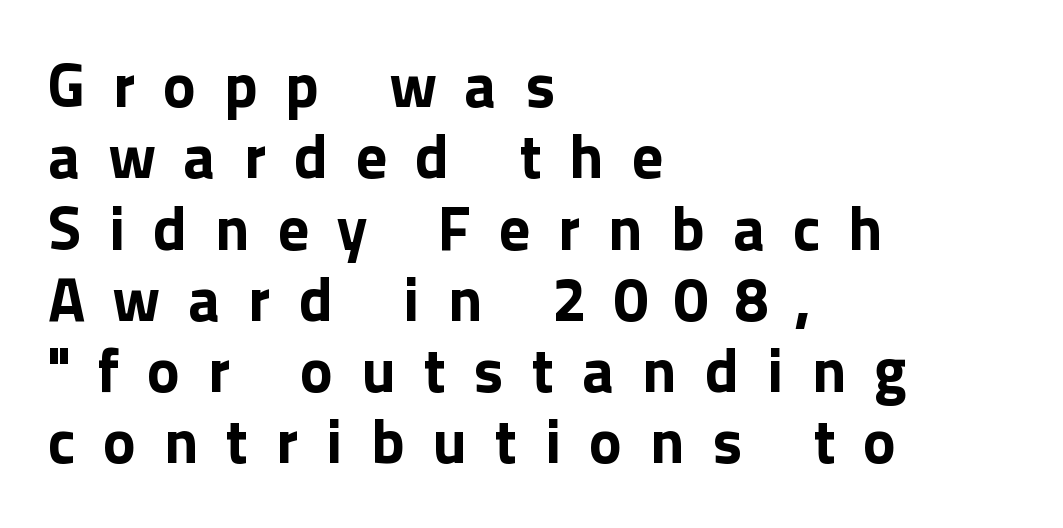
The image shows 62 px bold sans-serif type, upright; set left-aligned, tight line spacing (1.15x), unusually wide letter spacing (+0.45 em), not underlined; a medium x-height.
